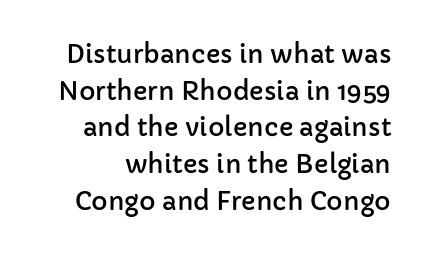
The image shows 25 px text type, upright; set normal line spacing (1.47x), normal letter spacing, not underlined.
